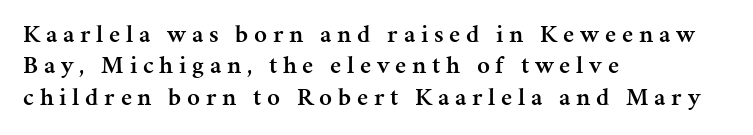
The image shows 25 px text type, upright; set left-aligned, normal line spacing (1.26x), unusually wide letter spacing (+0.23 em), not underlined.
